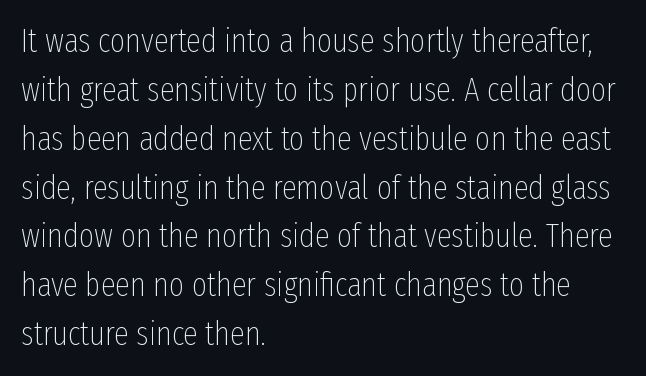
The image shows 33 px thin, condensed sans-serif type, upright; set left-aligned, normal line spacing (1.48x), normal letter spacing, not underlined; low stroke contrast and a medium x-height.
